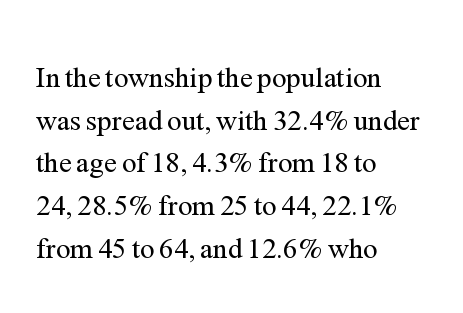
Weight: not bold — regular or lighter. Casual observation: everything's shoved over to the left. The typography opts for an upright posture over an oblique one. This sample has the flowing, uneven cadence of proportional lettering. This block has exactly the height ordinary leading produces. Only glyphs here, with clear space below each row.
